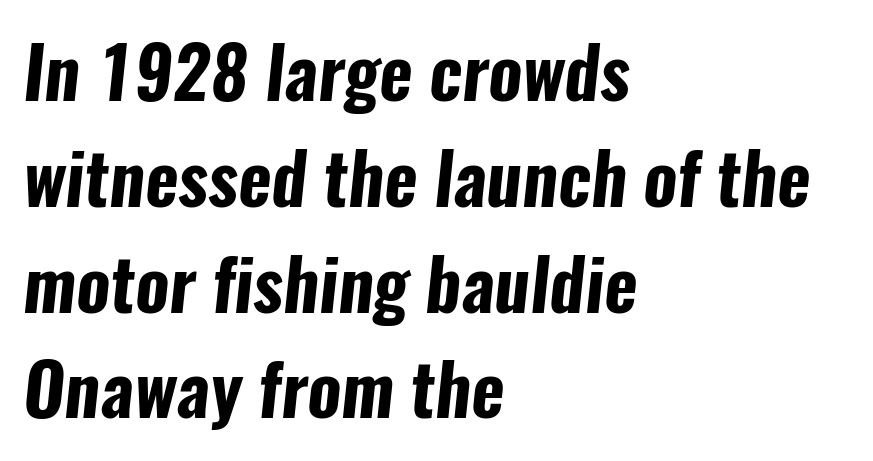
One-word summary of the alignment: left. You could call the tracking neutral — neither tight nor loose. This block has exactly the height ordinary leading produces. Do the characters align in a grid? No, the font is proportional. Does the type have serifs? No, each stem ends abruptly.
